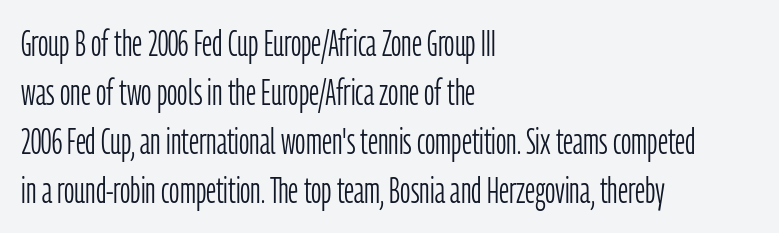
{"serif": "no", "italic": "no", "bold": "no", "weight": "light", "width": "condensed", "stroke_contrast": "low", "x_height": "medium", "monospaced": "no", "underline": "no", "align": "left", "line_spacing": "normal", "line_spacing_ratio": 1.36, "letter_spacing": "normal", "letter_spacing_em": 0.0, "glyph_px": 36}
